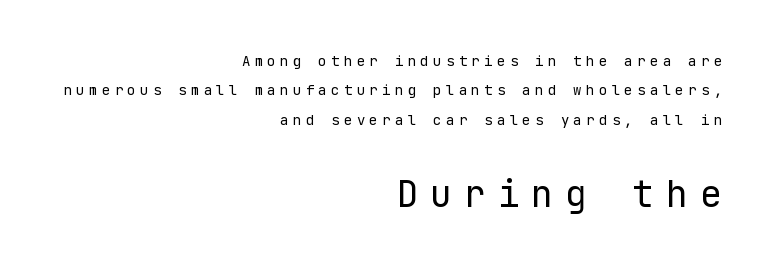
Is the stroke heavy? The answer is a plain regular-or-lighter. The face used here appears at its bigger size in the lower chunk. You can tell it's not italic because the verticals are truly vertical. Right-aligned paragraph, ragged on the left. If you measured baseline to baseline, you'd find a long distance. This sample uses a sans-serif face.
